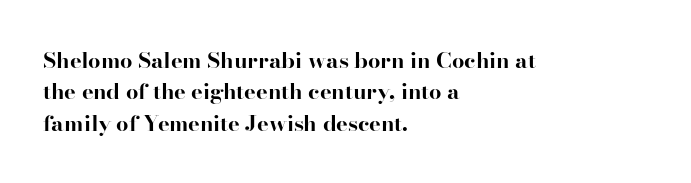
Q: Is the text bold? A: Yes.
Q: Is the text italic (slanted)? A: No, it is upright.
Q: Is the text underlined? A: No.
Q: How is the paragraph aligned? A: Left-aligned.
Q: Is the spacing between letters normal or unusually wide? A: Normal.
Q: Is the spacing between lines tight, normal or loose? A: Normal.
